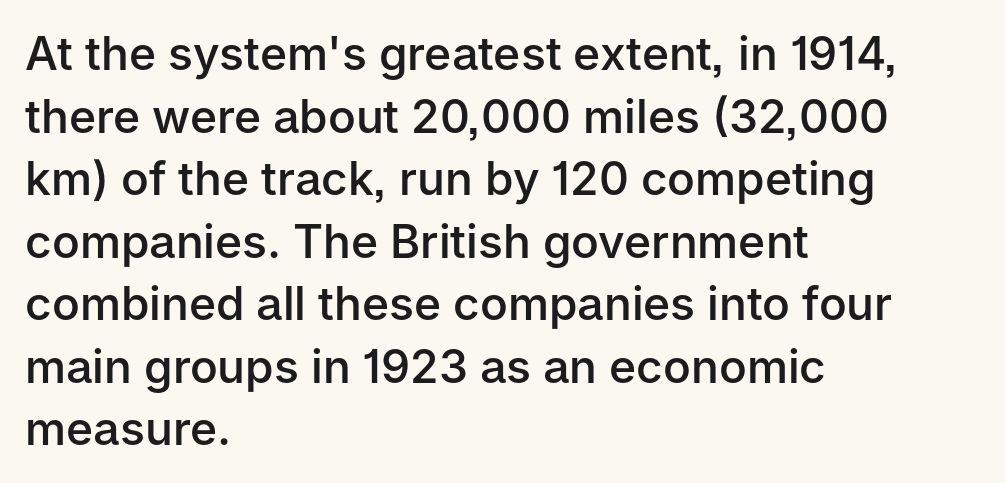
{"serif": "no", "italic": "no", "bold": "semi", "weight": "semibold", "width": "normal", "stroke_contrast": "low", "x_height": "medium", "monospaced": "no", "underline": "no", "align": "left", "line_spacing": "normal", "line_spacing_ratio": 1.36, "letter_spacing": "normal", "letter_spacing_em": 0.0, "glyph_px": 46}
